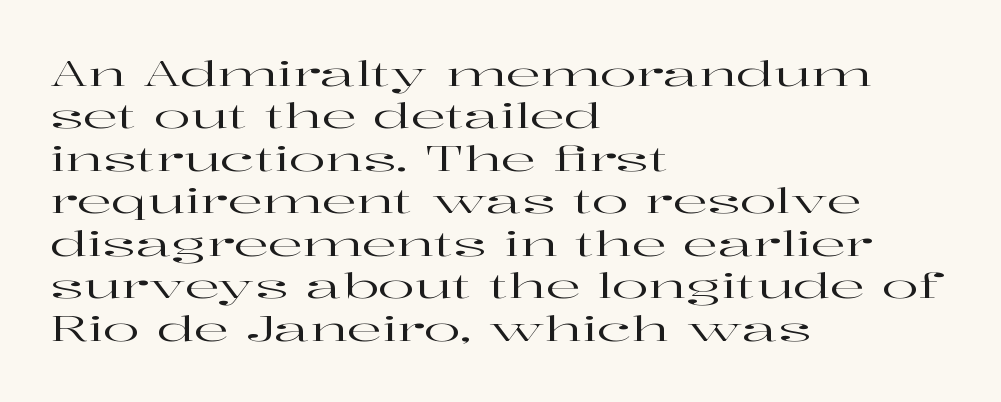
Q: Is the text italic (slanted)? A: No, it is upright.
Q: Is the typeface a serif or a sans-serif typeface? A: Serif.
Q: Is the text underlined? A: No.
Q: How is the paragraph aligned? A: Left-aligned.
Q: Is the spacing between letters normal or unusually wide? A: Normal.
Q: Is the spacing between lines tight, normal or loose? A: Normal.
Q: Width (condensed, normal, or wide)? A: Wide.
Q: Stroke contrast? A: High.
Q: x-height? A: Medium.
Q: Monospaced? A: No.
